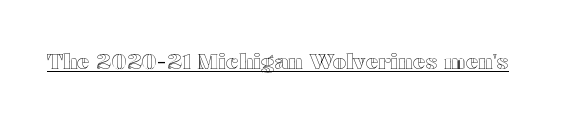
The image shows 21 px text type, upright; set normal letter spacing, underlined.
